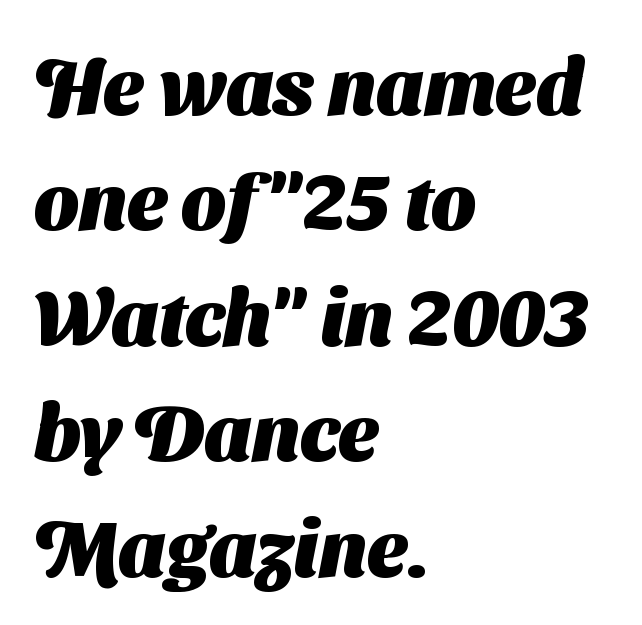
Q: Is the text bold? A: Yes.
Q: Is the typeface a serif or a sans-serif typeface? A: Sans-serif.
Q: Is the text underlined? A: No.
Q: How is the paragraph aligned? A: Left-aligned.
Q: Is the spacing between letters normal or unusually wide? A: Normal.
Q: Is the spacing between lines tight, normal or loose? A: Normal.
Q: Width (condensed, normal, or wide)? A: Normal.
Q: Stroke contrast? A: Medium.
Q: x-height? A: Medium.
Q: Monospaced? A: No.
